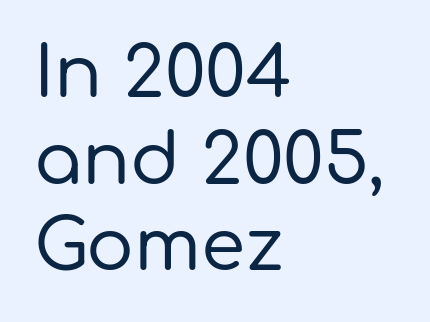
Q: Is the text italic (slanted)? A: No, it is upright.
Q: Is the typeface a serif or a sans-serif typeface? A: Sans-serif.
Q: Is the text underlined? A: No.
Q: How is the paragraph aligned? A: Left-aligned.
Q: Is the spacing between letters normal or unusually wide? A: Normal.
Q: Width (condensed, normal, or wide)? A: Normal.
Q: Stroke contrast? A: Low.
Q: x-height? A: Medium.
Q: Monospaced? A: No.
